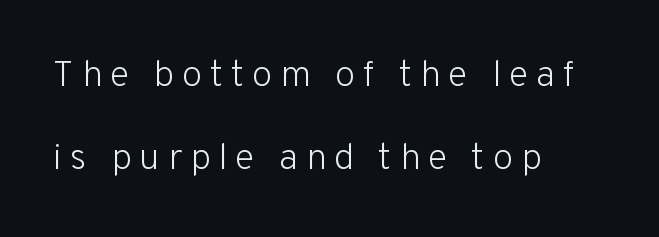
Q: Is the text bold? A: No.
Q: Is the text italic (slanted)? A: No, it is upright.
Q: Is the typeface a serif or a sans-serif typeface? A: Sans-serif.
Q: Is the text underlined? A: No.
Q: How is the paragraph aligned? A: Left-aligned.
Q: Is the spacing between letters normal or unusually wide? A: Unusually wide.
Q: Is the spacing between lines tight, normal or loose? A: Loose.
Q: Width (condensed, normal, or wide)? A: Normal.
Q: Stroke contrast? A: Low.
Q: x-height? A: Medium.
Q: Monospaced? A: No.
